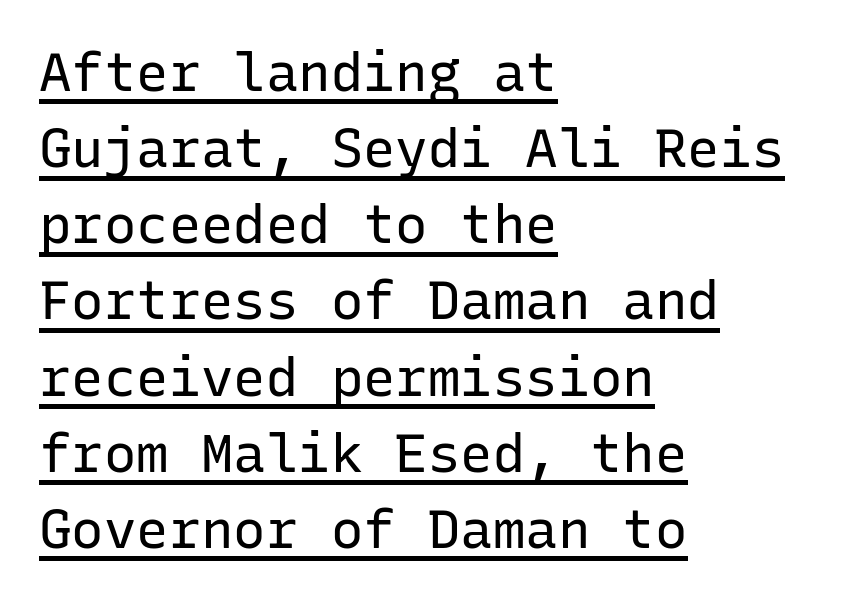
Nope, no serifs anywhere on these letters. You can see a thin bar hugging the bottom of the glyphs. Standard letterfit; no display-style spreading of the glyphs. Tall strokes in this sample are plumb rather than angled. The leading is moderate, giving the passage an even texture.
